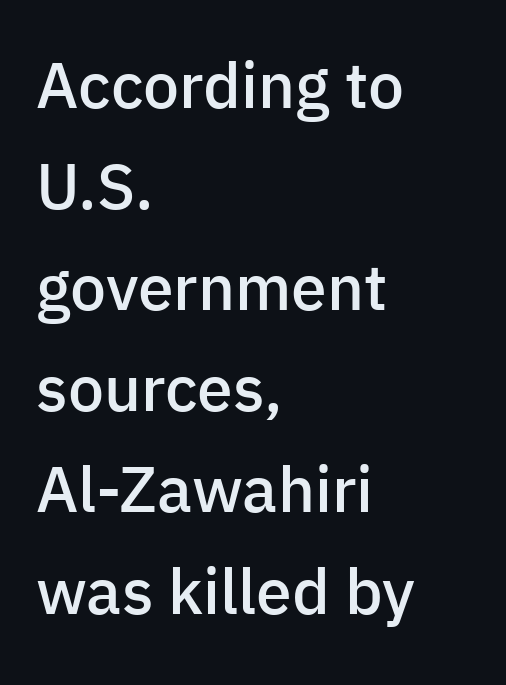
This is the regular roman posture of the typeface. Descenders are the only things crossing below the line. Weight: semibold (demi). Successive baselines arrive at the customary interval. How are the letters spaced? Ordinarily, with no added tracking.
